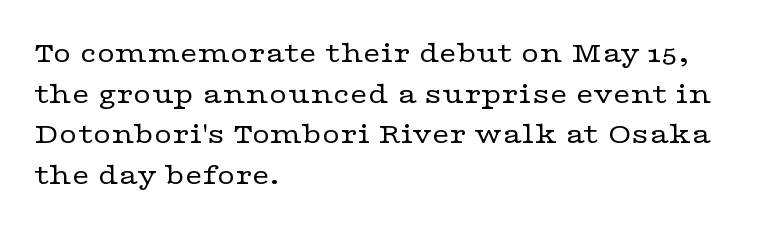
Q: Is the text bold? A: No.
Q: Is the text italic (slanted)? A: No, it is upright.
Q: Is the typeface a serif or a sans-serif typeface? A: Serif.
Q: Is the text underlined? A: No.
Q: How is the paragraph aligned? A: Left-aligned.
Q: Is the spacing between letters normal or unusually wide? A: Normal.
Q: Is the spacing between lines tight, normal or loose? A: Normal.
Q: Width (condensed, normal, or wide)? A: Wide.
Q: Stroke contrast? A: Low.
Q: x-height? A: Medium.
Q: Monospaced? A: No.
